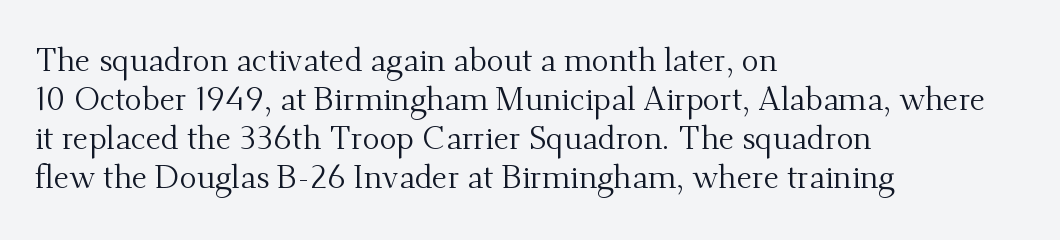
{"serif": "yes", "italic": "no", "bold": "no", "weight": "regular", "width": "normal", "stroke_contrast": "medium", "x_height": "small", "monospaced": "no", "underline": "no", "align": "left", "line_spacing_ratio": 1.22, "letter_spacing": "normal", "letter_spacing_em": 0.0, "glyph_px": 32}
